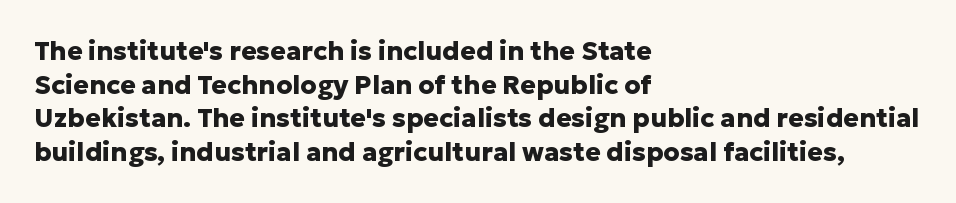
The image shows 26 px bold type, upright; set left-aligned, normal line spacing (1.29x), normal letter spacing, not underlined.
